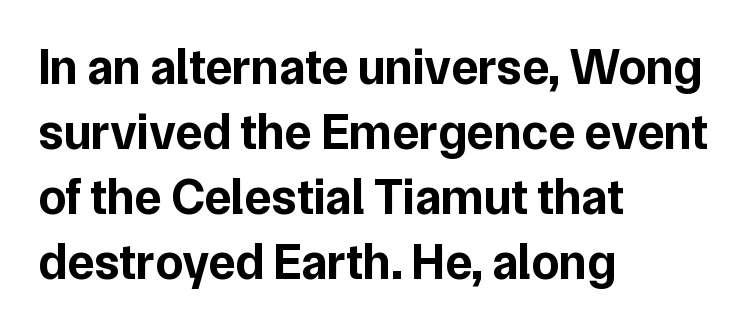
Q: Is the text bold? A: Yes.
Q: Is the text italic (slanted)? A: No, it is upright.
Q: Is the typeface a serif or a sans-serif typeface? A: Sans-serif.
Q: Is the text underlined? A: No.
Q: How is the paragraph aligned? A: Left-aligned.
Q: Is the spacing between letters normal or unusually wide? A: Normal.
Q: Is the spacing between lines tight, normal or loose? A: Normal.
Q: Width (condensed, normal, or wide)? A: Normal.
Q: Stroke contrast? A: Low.
Q: x-height? A: Medium.
Q: Monospaced? A: No.
